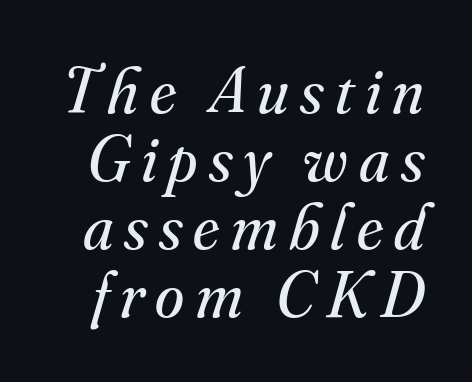
Think standard paragraph weight, or any step lighter than that. The typography opts for an oblique posture over an upright one. Regarding leading, the lines here are crowded together. Classification — serif.
